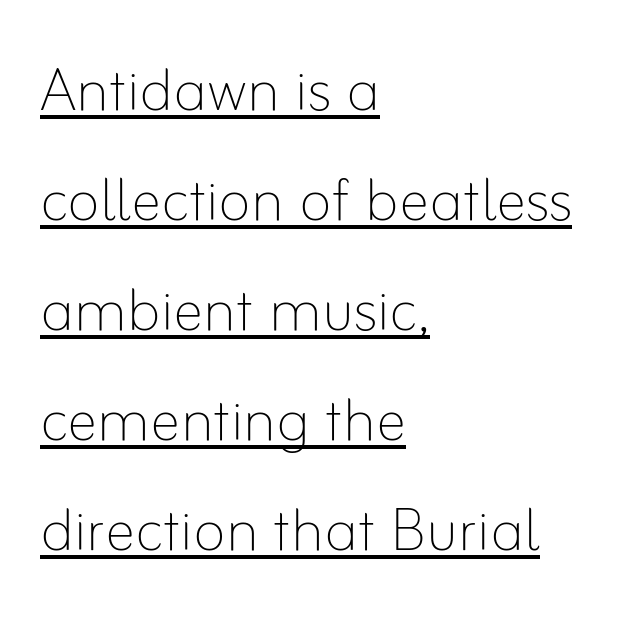
The image shows 77 px thin type, upright; set left-aligned, normal line spacing (1.43x), normal letter spacing, underlined; low stroke contrast and a small x-height.
